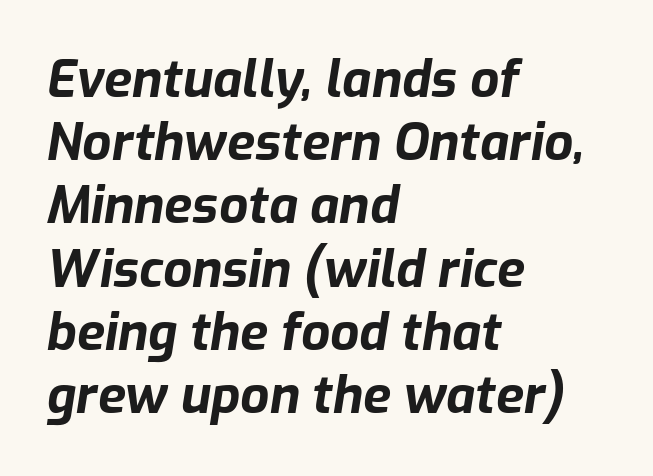
The image shows 51 px bold type, italic (leaning right); set left-aligned, line spacing 1.24x, normal letter spacing, not underlined; low stroke contrast and a medium x-height.
